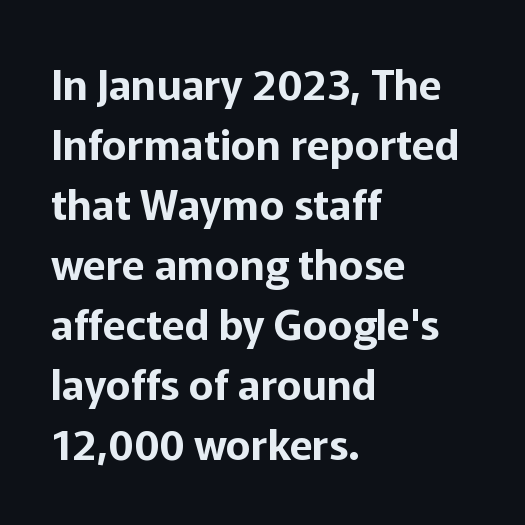
{"serif": "no", "italic": "no", "width": "normal", "stroke_contrast": "low", "x_height": "medium", "monospaced": "no", "underline": "no", "align": "left", "line_spacing": "normal", "line_spacing_ratio": 1.43, "letter_spacing": "normal", "letter_spacing_em": 0.0, "glyph_px": 42}
